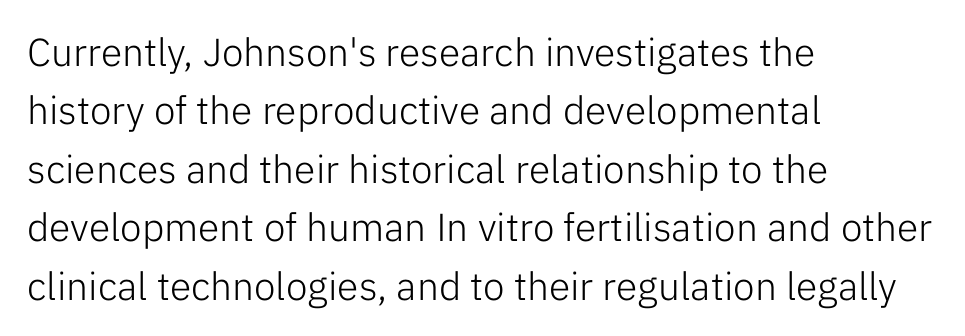
The image shows 39 px light sans-serif type, upright; set left-aligned, normal line spacing (1.5x), normal letter spacing, not underlined; low stroke contrast and a medium x-height.
